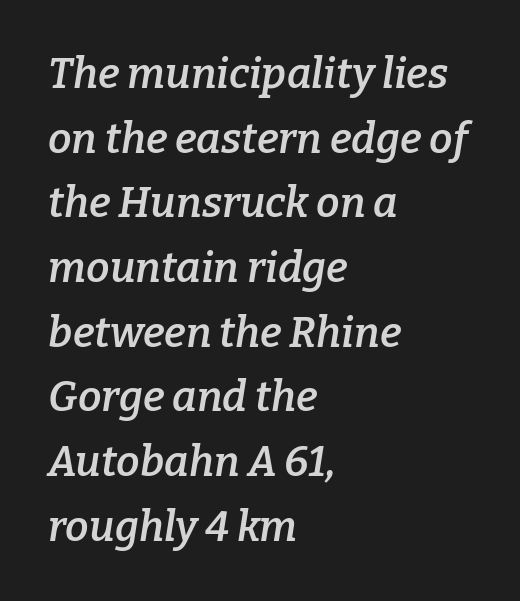
{"serif": "yes", "italic": "yes", "lean": "right", "slant_degrees": 9, "bold": "semi", "weight": "semibold", "width": "normal", "stroke_contrast": "low", "x_height": "medium", "monospaced": "no", "underline": "no", "align": "left", "line_spacing": "normal", "line_spacing_ratio": 1.54, "letter_spacing": "normal", "letter_spacing_em": 0.0, "glyph_px": 42}
